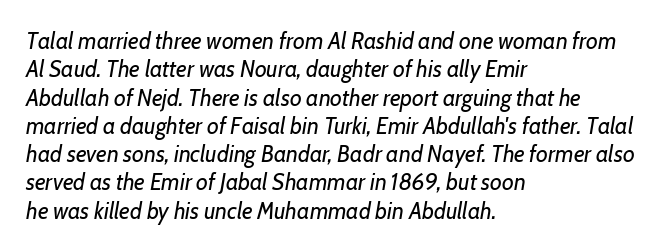
{"italic": "yes", "lean": "right", "slant_degrees": 7, "bold": "no", "underline": "no", "align": "left", "line_spacing_ratio": 1.23, "letter_spacing": "normal", "letter_spacing_em": 0.0, "glyph_px": 23}
